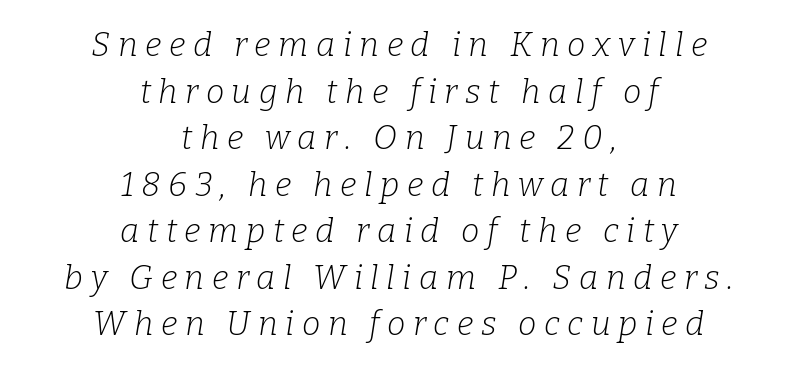
Q: Is the text bold? A: No.
Q: Is the text italic (slanted)? A: Yes, it leans right by about 9 degrees.
Q: Is the typeface a serif or a sans-serif typeface? A: Serif.
Q: Is the text underlined? A: No.
Q: How is the paragraph aligned? A: Centered.
Q: Is the spacing between letters normal or unusually wide? A: Unusually wide.
Q: Is the spacing between lines tight, normal or loose? A: Normal.
Q: Width (condensed, normal, or wide)? A: Normal.
Q: Stroke contrast? A: Low.
Q: x-height? A: Medium.
Q: Monospaced? A: No.
